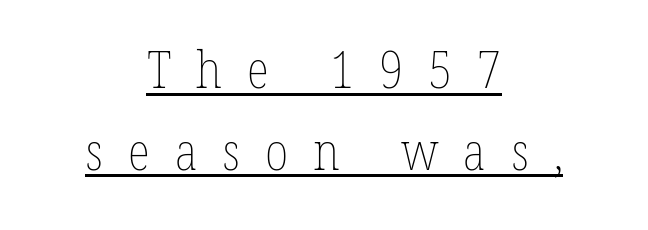
Every character sits straight up, as roman type does. Display-style spreading of the glyphs; the letterfit is very open. The text block is weighted toward neither margin, spreading evenly from the middle. The rows are spaced the way most documents space them. Think of a printed novel: that variable character pitch is what you see here. The face used here appears with an underline applied.
